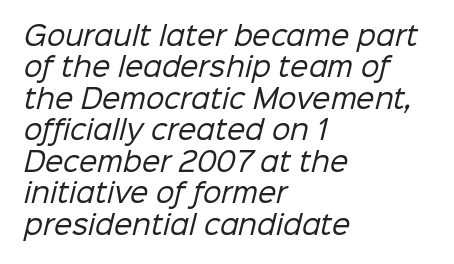
The baseline area is clear. In CSS terms this would be text-align: left. Each word holds together tightly as a unit, with standard inter-letter gaps. Letters have the restrained weight of plain body copy at most.
